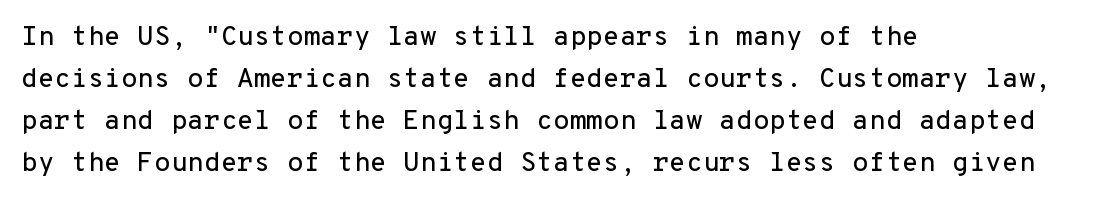
Q: Is the text italic (slanted)? A: No, it is upright.
Q: Is the text underlined? A: No.
Q: How is the paragraph aligned? A: Left-aligned.
Q: Is the spacing between letters normal or unusually wide? A: Normal.
Q: Is the spacing between lines tight, normal or loose? A: Normal.
